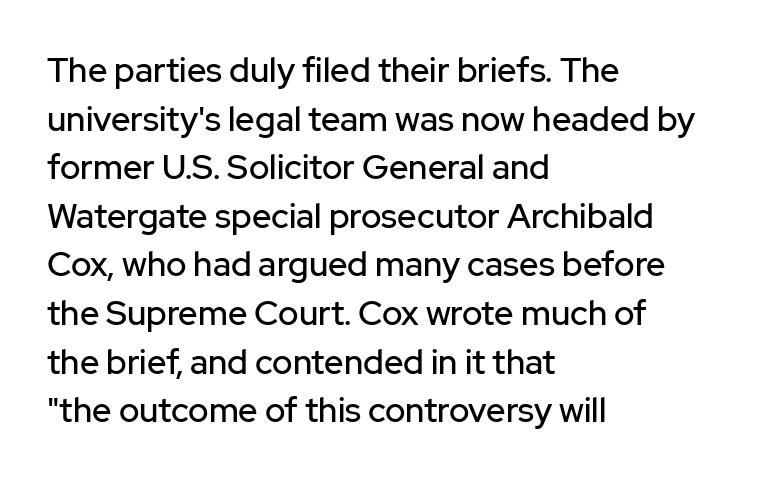
{"serif": "no", "italic": "no", "width": "normal", "stroke_contrast": "low", "x_height": "medium", "monospaced": "no", "underline": "no", "align": "left", "line_spacing": "normal", "line_spacing_ratio": 1.43, "letter_spacing": "normal", "letter_spacing_em": 0.0, "glyph_px": 34}
